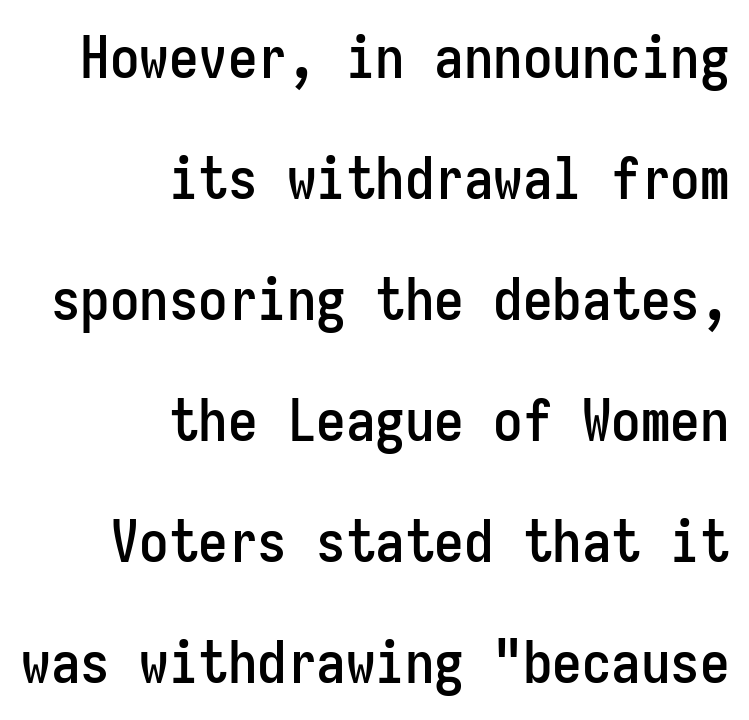
The image shows 59 px condensed sans-serif type, upright, monospaced; set right-aligned, loose line spacing (2.05x), normal letter spacing, not underlined; low stroke contrast and a medium x-height.
